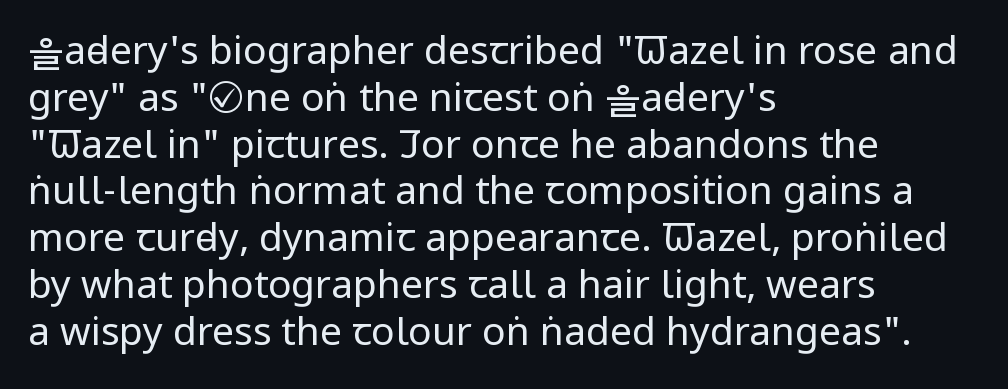
Q: Is the text bold? A: No.
Q: Is the text italic (slanted)? A: No, it is upright.
Q: Is the typeface a serif or a sans-serif typeface? A: Sans-serif.
Q: Is the text underlined? A: No.
Q: How is the paragraph aligned? A: Left-aligned.
Q: Is the spacing between letters normal or unusually wide? A: Normal.
Q: Width (condensed, normal, or wide)? A: Condensed.
Q: Stroke contrast? A: Low.
Q: x-height? A: Large.
Q: Monospaced? A: No.
